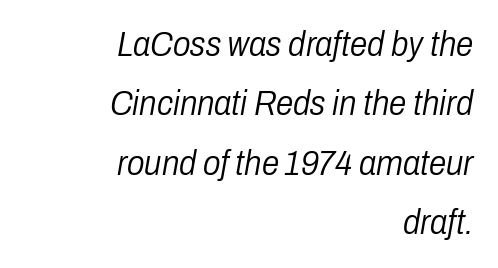
Yep, that's italic — everything's leaning. Proportional: the letters do not fall into vertical columns. Vertical stems look standard width or narrower in stroke. Regular leading.
